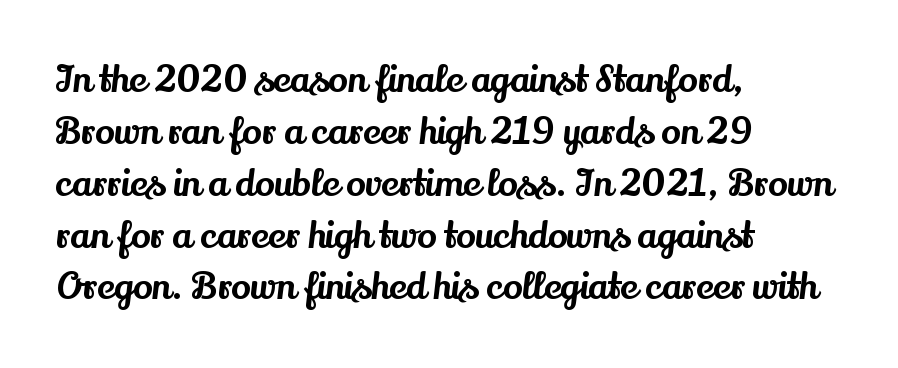
The image shows 36 px serif type; set left-aligned, normal line spacing (1.44x), normal letter spacing, not underlined; medium stroke contrast and a small x-height.
